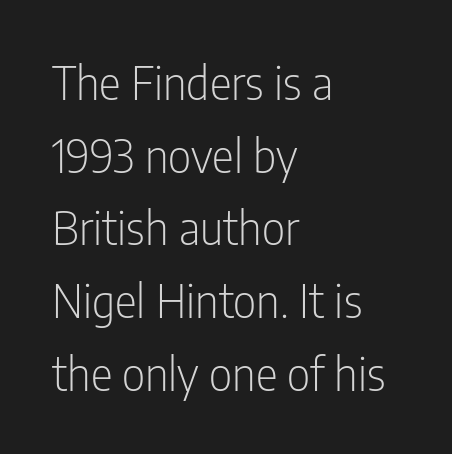
This reads as an unemphasized weight, regular at the heaviest. Each line starts at the same left margin while the right side varies. Reading down the column, the eye jumps a familiar distance to each next line. The typography opts for an upright posture over an oblique one.
